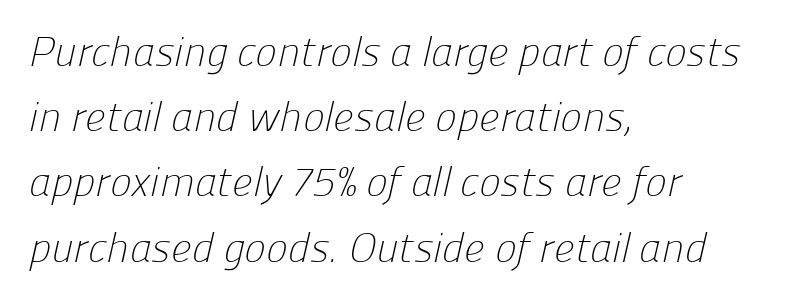
This sample uses a sans-serif face. Descenders hang freely into open space. Reading down the column, the eye jumps a familiar distance to each next line. All the whitespace from short lines collects on the right. The passage shown has conventional tracking throughout.
